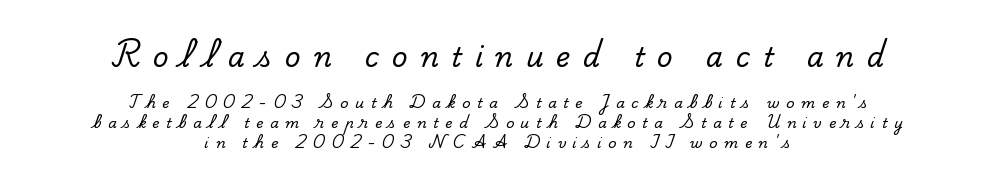
Q: Is the text italic (slanted)? A: Yes.
Q: Is the text underlined? A: No.
Q: How is the paragraph aligned? A: Centered.
Q: Is the spacing between letters normal or unusually wide? A: Unusually wide.
Q: Is the spacing between lines tight, normal or loose? A: Normal.
Q: Which block of text is set in a larger size, the first (top) or the second (bottom)? A: The first (top) one.
